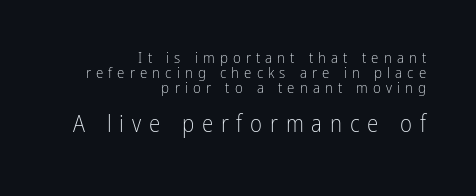
The image shows 23 px text type, upright; set right-aligned, tight line spacing (1.0x), unusually wide letter spacing (+0.34 em), not underlined; the second (bottom) block is 1.53x larger.
